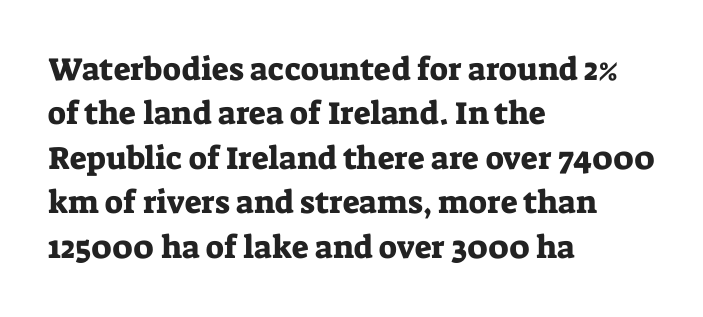
This rendering employs a face with finishing strokes, i.e., a serif. You could not count columns in this text — the font is proportionally spaced. The font's upright variant was chosen for this text. Only glyphs here, with clear space below each row. The designer left line spacing at the default. Each line starts at the same left margin while the right side varies.
